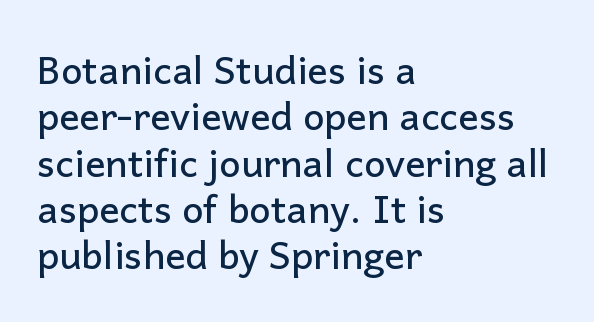
The image shows 38 px sans-serif type, upright; set left-aligned, line spacing 1.22x, normal letter spacing, not underlined; low stroke contrast and a medium x-height.
